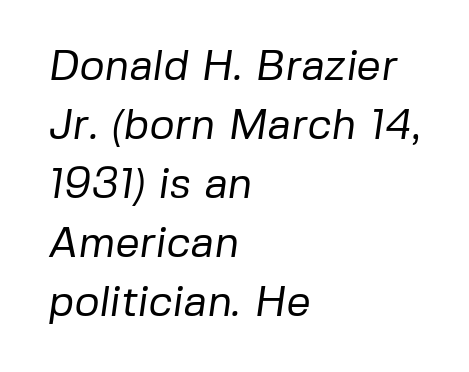
Q: Is the text bold? A: No.
Q: Is the typeface a serif or a sans-serif typeface? A: Sans-serif.
Q: Is the text underlined? A: No.
Q: How is the paragraph aligned? A: Left-aligned.
Q: Is the spacing between letters normal or unusually wide? A: Normal.
Q: Is the spacing between lines tight, normal or loose? A: Normal.
Q: Width (condensed, normal, or wide)? A: Normal.
Q: Stroke contrast? A: Low.
Q: x-height? A: Medium.
Q: Monospaced? A: No.
